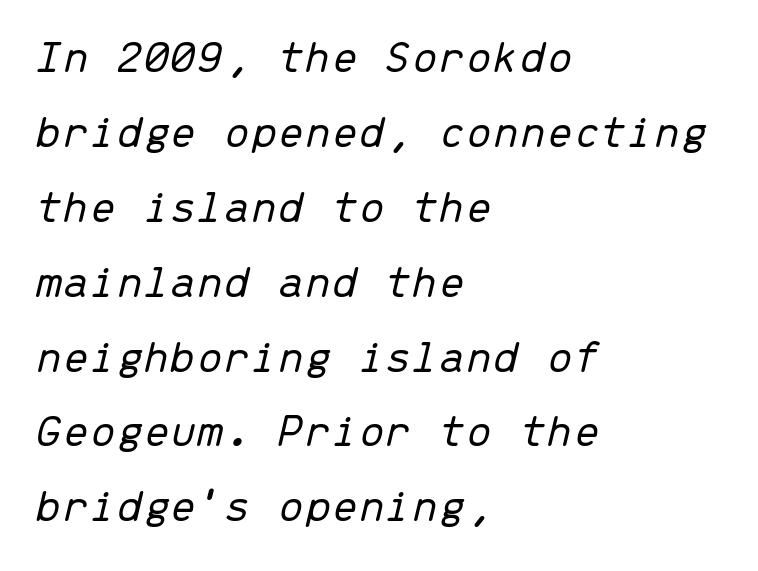
{"italic": "yes", "lean": "right", "slant_degrees": 13, "bold": "no", "weight": "light", "width": "normal", "stroke_contrast": "low", "x_height": "medium", "monospaced": "yes", "underline": "no", "align": "left", "line_spacing": "normal", "line_spacing_ratio": 1.56, "letter_spacing": "normal", "letter_spacing_em": 0.0, "glyph_px": 48}
